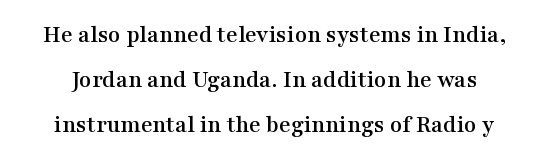
{"italic": "no", "underline": "no", "line_spacing_ratio": 1.8, "letter_spacing": "normal", "letter_spacing_em": 0.0, "glyph_px": 25}
